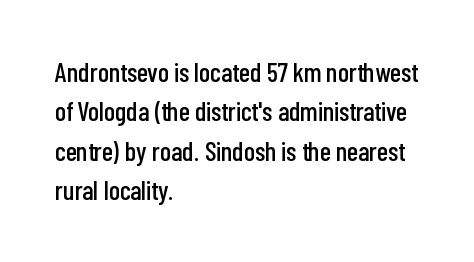
Q: Is the text italic (slanted)? A: No, it is upright.
Q: Is the text underlined? A: No.
Q: How is the paragraph aligned? A: Left-aligned.
Q: Is the spacing between letters normal or unusually wide? A: Normal.
Q: Is the spacing between lines tight, normal or loose? A: Normal.
